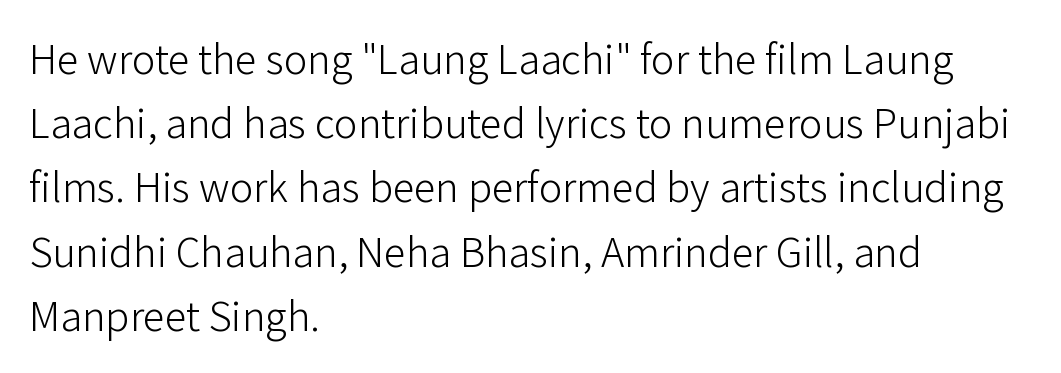
Q: Is the text bold? A: No.
Q: Is the text italic (slanted)? A: No, it is upright.
Q: Is the typeface a serif or a sans-serif typeface? A: Sans-serif.
Q: Is the text underlined? A: No.
Q: How is the paragraph aligned? A: Left-aligned.
Q: Is the spacing between letters normal or unusually wide? A: Normal.
Q: Is the spacing between lines tight, normal or loose? A: Normal.
Q: Width (condensed, normal, or wide)? A: Normal.
Q: Stroke contrast? A: Low.
Q: x-height? A: Medium.
Q: Monospaced? A: No.
